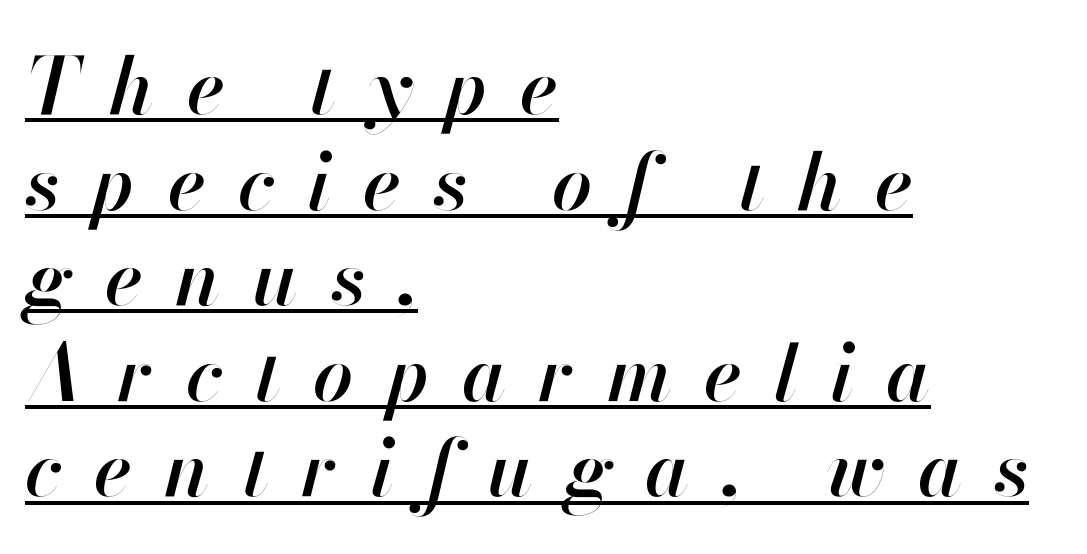
Q: Is the text bold? A: Semi-bold.
Q: Is the text italic (slanted)? A: Yes, it leans right by about 13 degrees.
Q: Is the text underlined? A: Yes.
Q: How is the paragraph aligned? A: Left-aligned.
Q: Is the spacing between letters normal or unusually wide? A: Unusually wide.
Q: Width (condensed, normal, or wide)? A: Normal.
Q: Stroke contrast? A: High.
Q: x-height? A: Small.
Q: Monospaced? A: No.
